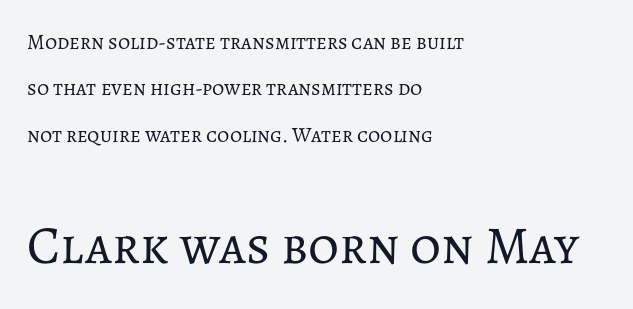
Q: Is the text bold? A: No.
Q: Is the text italic (slanted)? A: No, it is upright.
Q: Is the text underlined? A: No.
Q: How is the paragraph aligned? A: Left-aligned.
Q: Is the spacing between letters normal or unusually wide? A: Normal.
Q: Is the spacing between lines tight, normal or loose? A: Loose.
Q: Which block of text is set in a larger size, the first (top) or the second (bottom)? A: The second (bottom) one.
Q: Width (condensed, normal, or wide)? A: Normal.
Q: Stroke contrast? A: Low.
Q: x-height? A: Medium.
Q: Monospaced? A: No.
